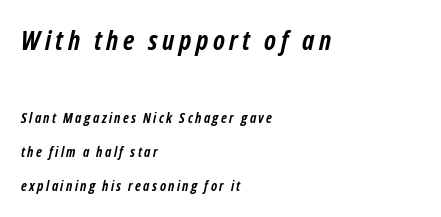
{"italic": "yes", "lean": "right", "slant_degrees": 12, "bold": "yes", "underline": "no", "align": "left", "line_spacing": "loose", "line_spacing_ratio": 2.42, "larger_block": "first", "size_ratio": 1.93, "glyph_px": 27}
